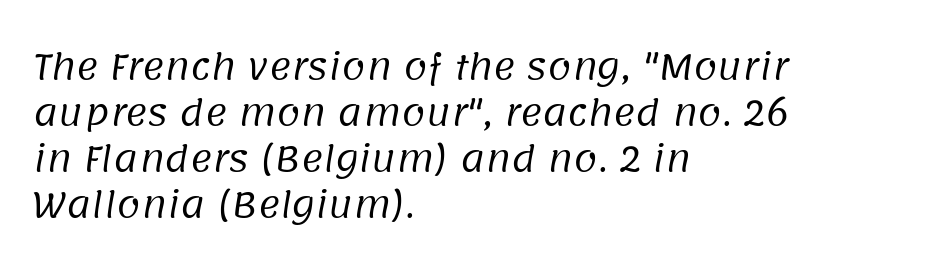
Words float on clear page, feet unadorned. The type family on display is of the sans-serif kind. If you measured baseline to baseline, you'd find a middling distance. The rendering uses natural spacing where letterforms have individual widths.
